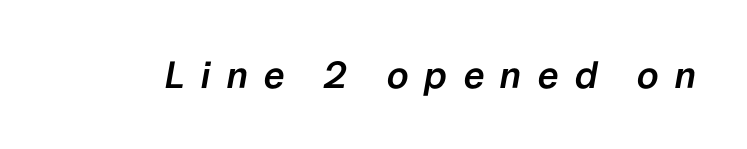
The image shows 38 px semibold type, italic (leaning right); set unusually wide letter spacing (+0.4 em), not underlined; low stroke contrast and a medium x-height.
